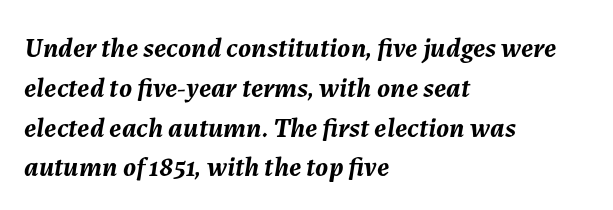
{"italic": "yes", "lean": "right", "slant_degrees": 7, "bold": "yes", "weight": "semibold", "width": "normal", "stroke_contrast": "medium", "x_height": "medium", "monospaced": "no", "underline": "no", "align": "left", "line_spacing": "normal", "line_spacing_ratio": 1.42, "letter_spacing": "normal", "letter_spacing_em": 0.0, "glyph_px": 28}
